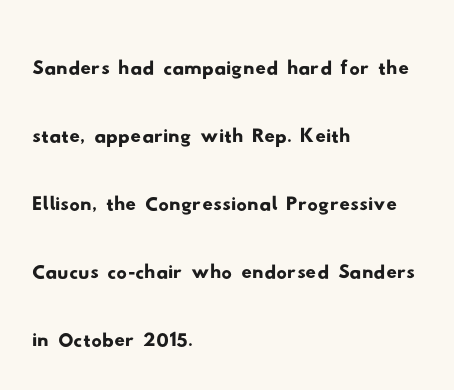
The line-height multiplier appears to be the usual default. Spacing verdict: proportional, widths tailored to each character. In terms of letterform style, serifs are entirely absent. Does extra space separate the letters? No, they use regular spacing.
